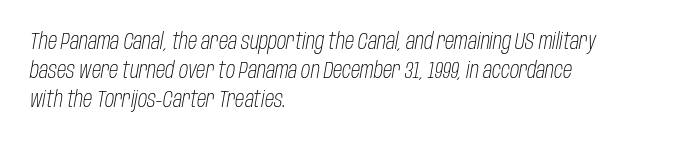
A classic flush-left, rag-right setting is used for this passage. Students, observe: this is what conventionally led text looks like. Quick note: underline off. There is no visible air inserted between adjacent glyphs. Bold? No — there's no thickening of the strokes.
